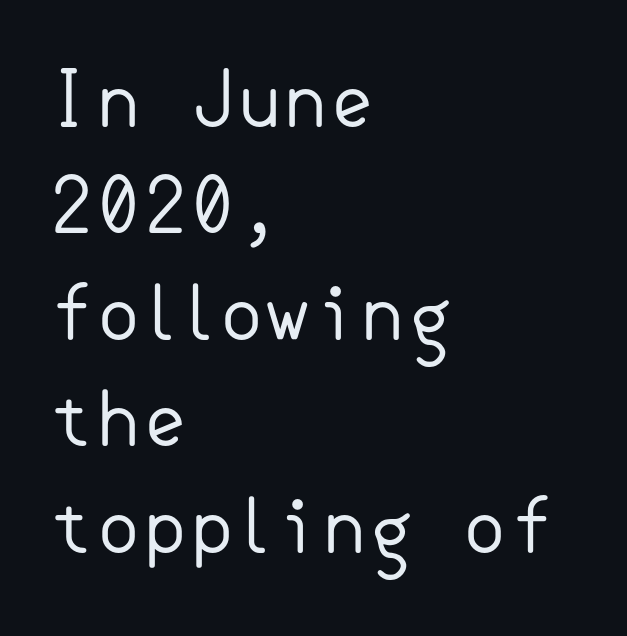
The text block is weighted toward the left margin, trailing off unevenly rightward. Honestly, the row spacing looks completely unremarkable. A roman cut, with each character standing at attention. Tracking value appears to be zero — textbook default spacing. Weight: in the light-to-regular range. This is sans-serif lettering, the kind often seen on screens and signage.
